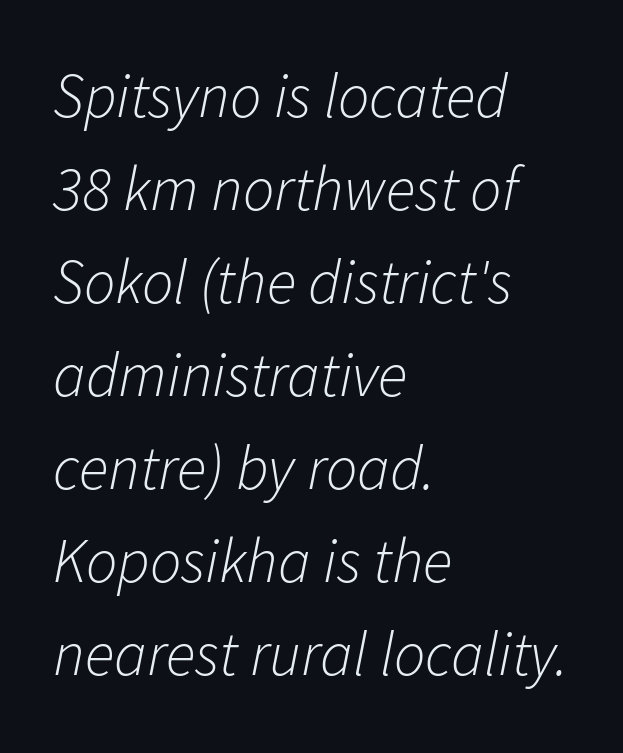
The image shows 62 px light type, italic (leaning right); set left-aligned, normal line spacing (1.5x), normal letter spacing, not underlined; low stroke contrast and a medium x-height.
